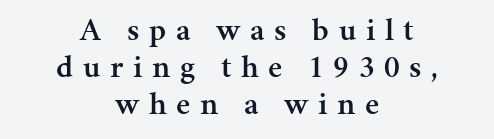
{"serif": "yes", "italic": "no", "bold": "semi", "weight": "semibold", "width": "normal", "stroke_contrast": "medium", "x_height": "medium", "monospaced": "no", "underline": "no", "align": "center", "line_spacing": "tight", "line_spacing_ratio": 1.15, "letter_spacing": "wide", "letter_spacing_em": 0.3, "glyph_px": 32}
